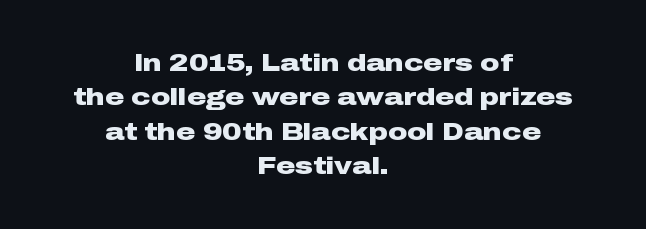
{"italic": "no", "bold": "yes", "underline": "no", "align": "center", "line_spacing": "normal", "line_spacing_ratio": 1.43, "letter_spacing": "normal", "letter_spacing_em": 0.0, "glyph_px": 24}
